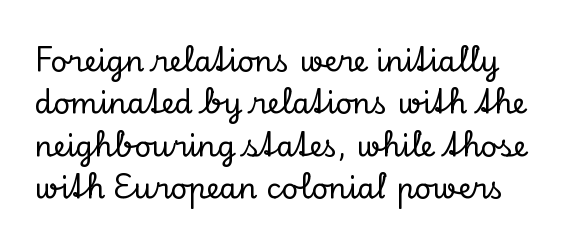
{"italic": "no", "width": "normal", "stroke_contrast": "low", "x_height": "small", "monospaced": "no", "underline": "no", "line_spacing": "normal", "line_spacing_ratio": 1.46, "letter_spacing": "normal", "letter_spacing_em": 0.0, "glyph_px": 29}
